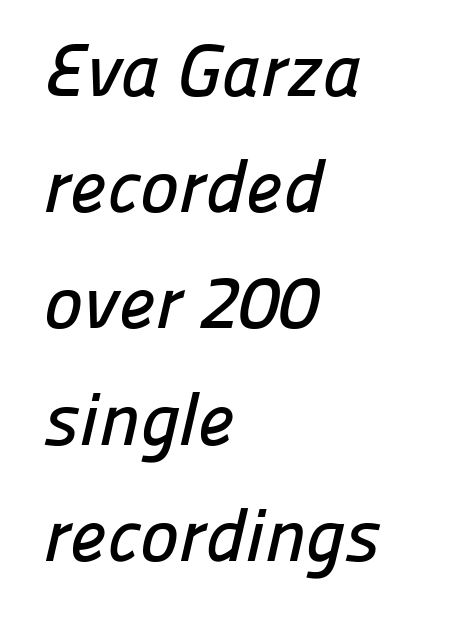
The image shows 74 px sans-serif type; set left-aligned, normal line spacing (1.57x), normal letter spacing, not underlined; low stroke contrast and a medium x-height.
